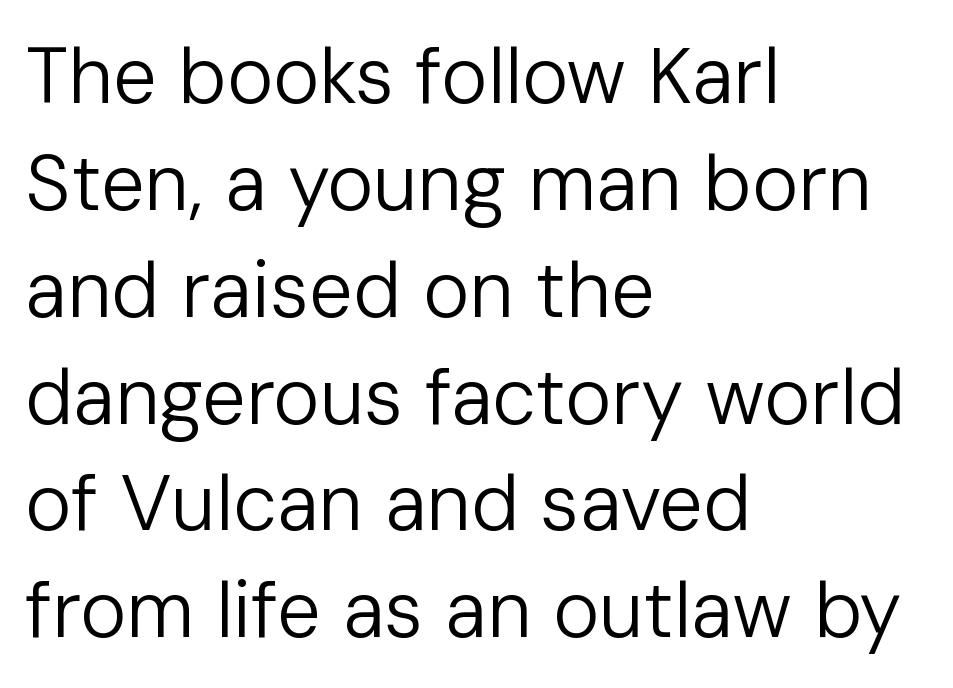
Q: Is the text bold? A: No.
Q: Is the text italic (slanted)? A: No, it is upright.
Q: Is the typeface a serif or a sans-serif typeface? A: Sans-serif.
Q: Is the text underlined? A: No.
Q: How is the paragraph aligned? A: Left-aligned.
Q: Is the spacing between letters normal or unusually wide? A: Normal.
Q: Is the spacing between lines tight, normal or loose? A: Normal.
Q: Width (condensed, normal, or wide)? A: Normal.
Q: Stroke contrast? A: Low.
Q: x-height? A: Medium.
Q: Monospaced? A: No.
